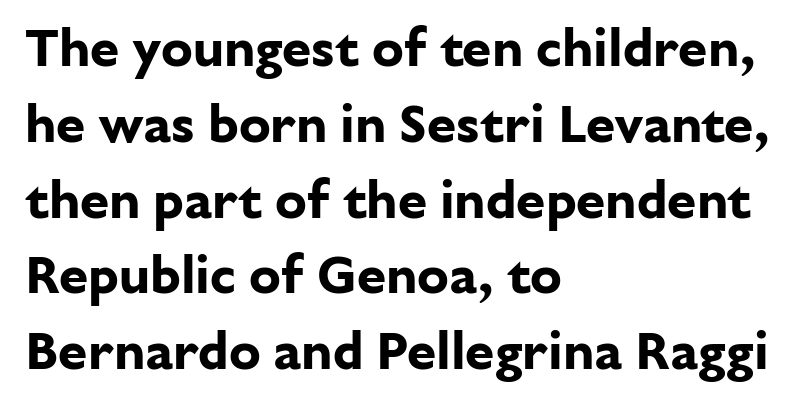
{"serif": "no", "italic": "no", "bold": "yes", "weight": "bold", "width": "normal", "stroke_contrast": "low", "x_height": "medium", "monospaced": "no", "underline": "no", "align": "left", "line_spacing": "normal", "line_spacing_ratio": 1.43, "letter_spacing": "normal", "letter_spacing_em": 0.0, "glyph_px": 53}
